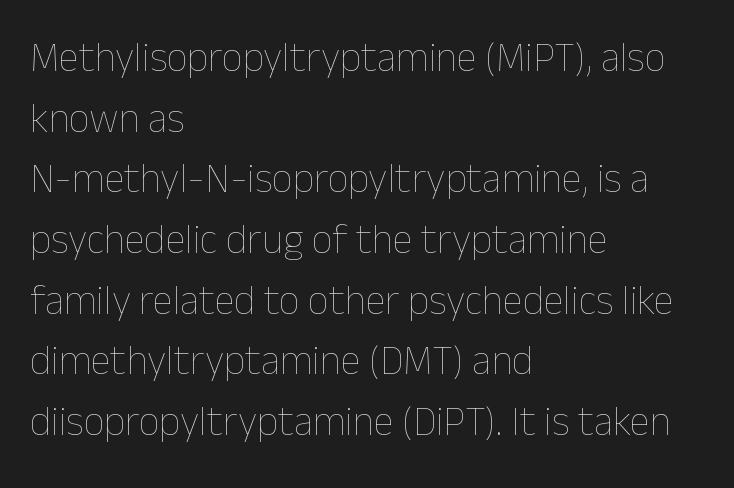
Q: Is the text bold? A: No.
Q: Is the text italic (slanted)? A: No, it is upright.
Q: Is the text underlined? A: No.
Q: How is the paragraph aligned? A: Left-aligned.
Q: Is the spacing between letters normal or unusually wide? A: Normal.
Q: Is the spacing between lines tight, normal or loose? A: Normal.
Q: Width (condensed, normal, or wide)? A: Normal.
Q: Stroke contrast? A: Low.
Q: x-height? A: Medium.
Q: Monospaced? A: No.
